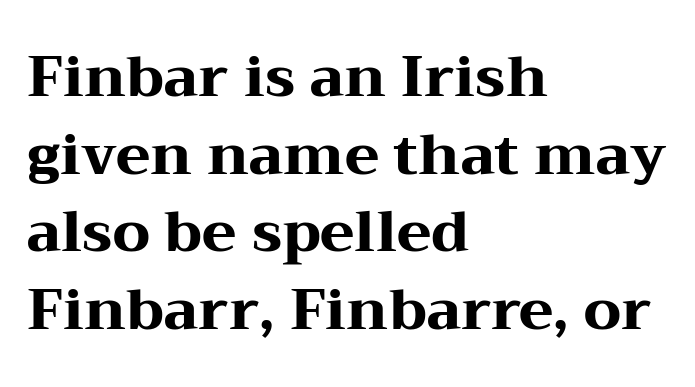
{"serif": "yes", "italic": "no", "bold": "yes", "weight": "heavy", "width": "wide", "stroke_contrast": "medium", "x_height": "medium", "monospaced": "no", "underline": "no", "align": "left", "line_spacing": "normal", "line_spacing_ratio": 1.36, "letter_spacing": "normal", "letter_spacing_em": 0.0, "glyph_px": 57}
